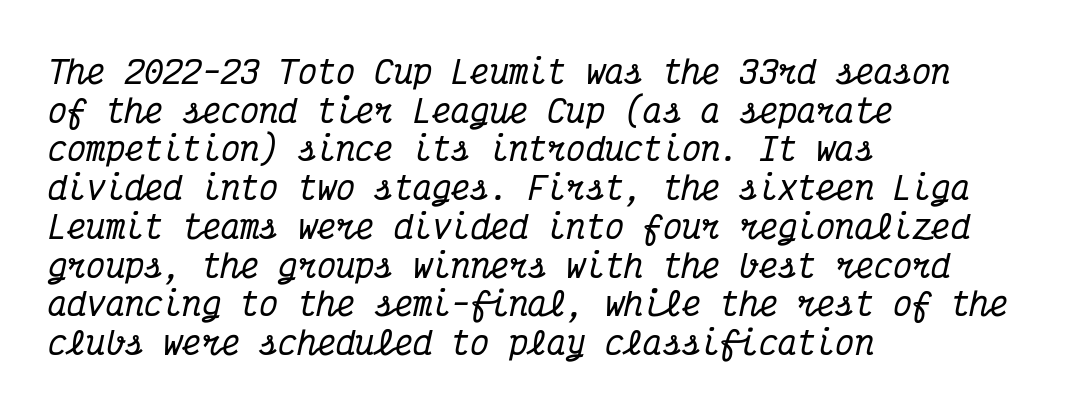
Typeset ragged right — the left edge is the straight one. Font category for this specimen: serif. No extra tracking has been applied to these lines. If you drew a line through each stem, it would be angled. Letters rest on an invisible, unmarked baseline. Spacing verdict: monospaced, one width for all characters.
